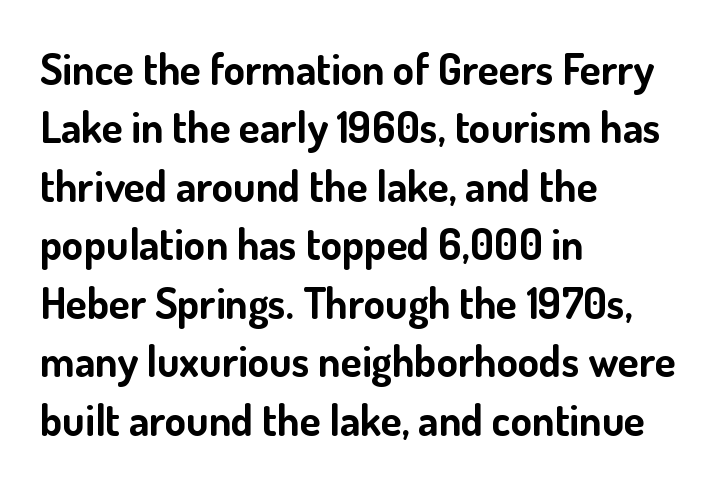
Q: Is the text bold? A: Yes.
Q: Is the text italic (slanted)? A: No, it is upright.
Q: Is the typeface a serif or a sans-serif typeface? A: Sans-serif.
Q: Is the text underlined? A: No.
Q: How is the paragraph aligned? A: Left-aligned.
Q: Is the spacing between letters normal or unusually wide? A: Normal.
Q: Is the spacing between lines tight, normal or loose? A: Normal.
Q: Width (condensed, normal, or wide)? A: Normal.
Q: Stroke contrast? A: Low.
Q: x-height? A: Small.
Q: Monospaced? A: No.
